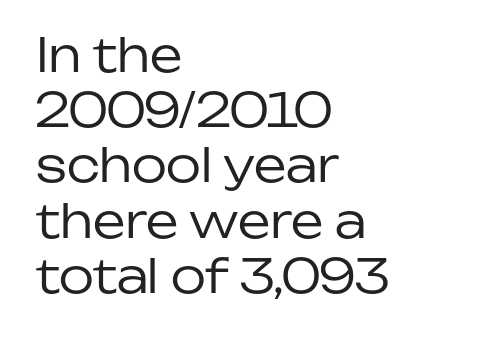
Q: Is the text bold? A: No.
Q: Is the text italic (slanted)? A: No, it is upright.
Q: Is the typeface a serif or a sans-serif typeface? A: Sans-serif.
Q: Is the text underlined? A: No.
Q: How is the paragraph aligned? A: Left-aligned.
Q: Is the spacing between letters normal or unusually wide? A: Normal.
Q: Width (condensed, normal, or wide)? A: Normal.
Q: Stroke contrast? A: Low.
Q: x-height? A: Medium.
Q: Monospaced? A: No.
